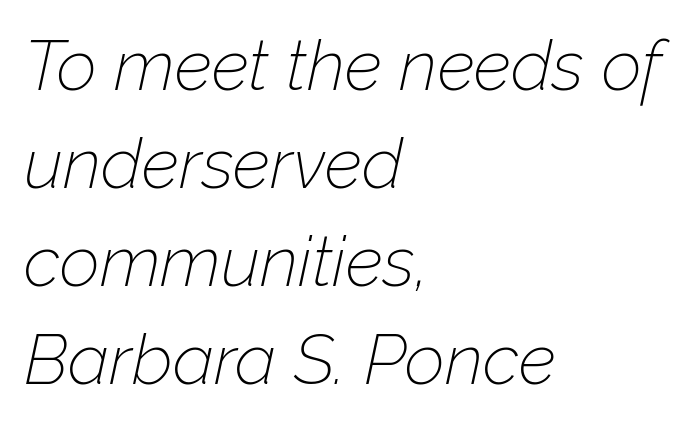
A typesetter would call this proportional, since set widths differ per character. Every character sits at an angle, as italics do. What stands out about the letter spacing? Nothing — it is the standard amount. Notice how the passage keeps a crisp vertical edge on the left only. One glance says typical: line gaps are just what's usual. A quiet, ordinary-to-light weight characterises the typeface.
